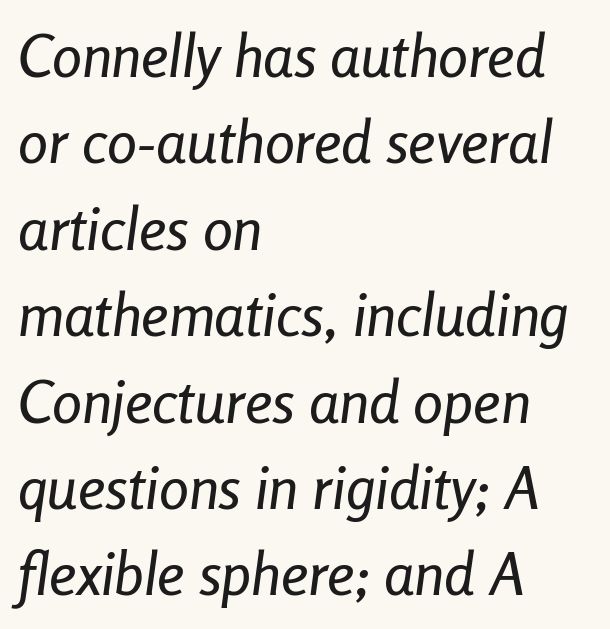
{"italic": "yes", "lean": "right", "slant_degrees": 8, "width": "condensed", "stroke_contrast": "low", "x_height": "medium", "monospaced": "no", "underline": "no", "align": "left", "line_spacing": "normal", "line_spacing_ratio": 1.44, "letter_spacing": "normal", "letter_spacing_em": 0.0, "glyph_px": 60}
